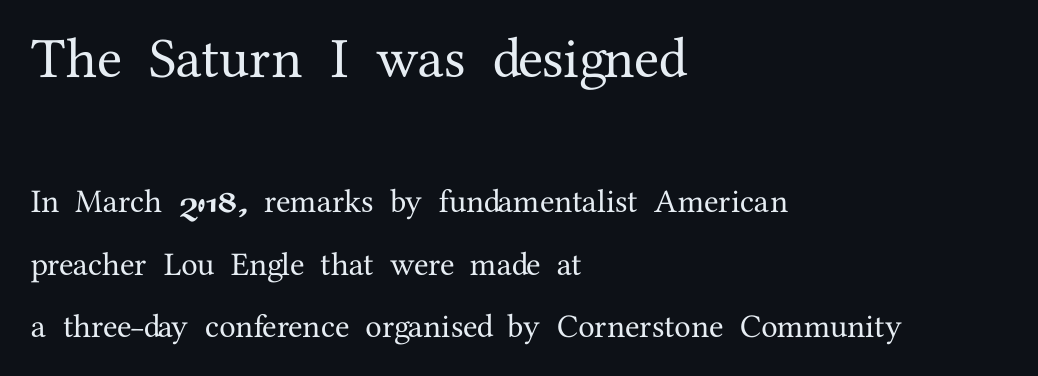
Think of a printed novel: that variable character pitch is what you see here. You could fit nearly another row in the gap between these rows. The paragraph shown leans on its left margin. The letters stand upright; this is a roman face. Descender tails drop into unmarked territory.
